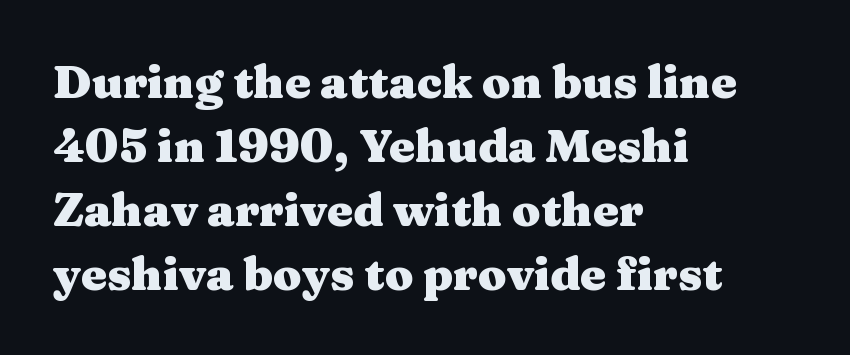
{"serif": "yes", "italic": "no", "bold": "yes", "weight": "heavy", "width": "wide", "stroke_contrast": "medium", "x_height": "medium", "monospaced": "no", "underline": "no", "align": "left", "line_spacing": "normal", "line_spacing_ratio": 1.39, "letter_spacing": "normal", "letter_spacing_em": 0.0, "glyph_px": 46}
